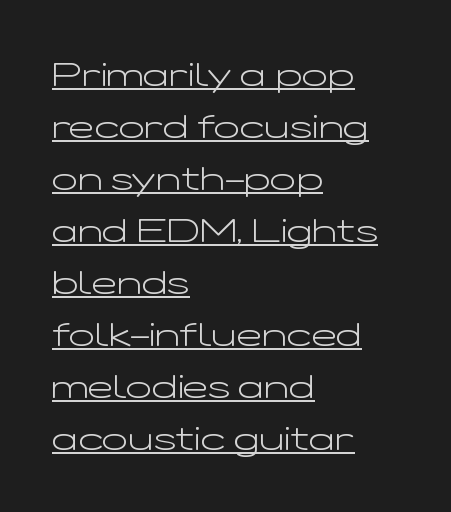
Q: Is the text bold? A: No.
Q: Is the text italic (slanted)? A: No, it is upright.
Q: Is the typeface a serif or a sans-serif typeface? A: Sans-serif.
Q: Is the text underlined? A: Yes.
Q: How is the paragraph aligned? A: Left-aligned.
Q: Is the spacing between letters normal or unusually wide? A: Normal.
Q: Is the spacing between lines tight, normal or loose? A: Normal.
Q: Width (condensed, normal, or wide)? A: Wide.
Q: Stroke contrast? A: Low.
Q: x-height? A: Medium.
Q: Monospaced? A: No.
